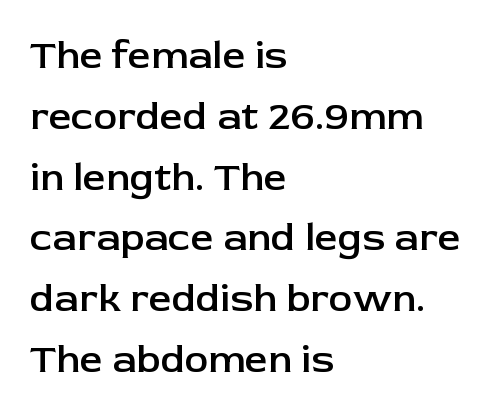
Q: Is the text bold? A: Semi-bold.
Q: Is the text italic (slanted)? A: No, it is upright.
Q: Is the typeface a serif or a sans-serif typeface? A: Sans-serif.
Q: Is the text underlined? A: No.
Q: How is the paragraph aligned? A: Left-aligned.
Q: Is the spacing between letters normal or unusually wide? A: Normal.
Q: Is the spacing between lines tight, normal or loose? A: Normal.
Q: Width (condensed, normal, or wide)? A: Normal.
Q: Stroke contrast? A: Low.
Q: x-height? A: Medium.
Q: Monospaced? A: No.
